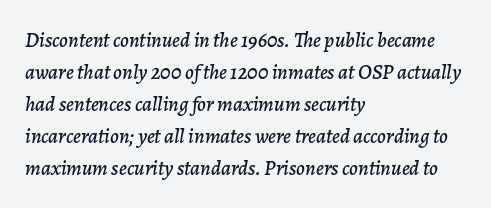
You could call the tracking neutral — neither tight nor loose. Slant detected: the letters are inclined. Is the block centered? No — it sits flush against the left margin. A bare baseline throughout the passage. Students, observe: this is what conventionally led text looks like.
